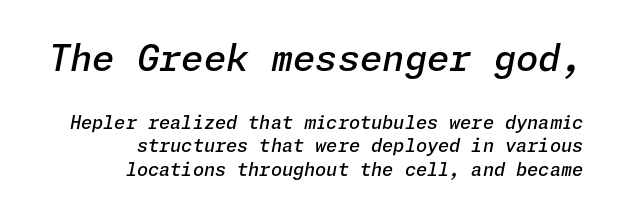
The vertical gap from one line to the next is medium. Stems and bowls a touch heavier than normal — semibold. Horizontally, the lines are justified to the trailing edge only. The composition opens big and finishes small. Each row of text sits above clean, open space. Italic? Definitely — the glyphs are oblique.
